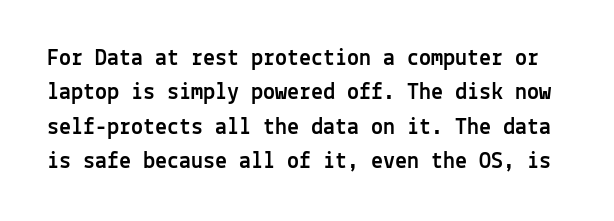
{"italic": "no", "underline": "no", "line_spacing": "normal", "line_spacing_ratio": 1.43, "letter_spacing": "normal", "letter_spacing_em": 0.0, "glyph_px": 24}
